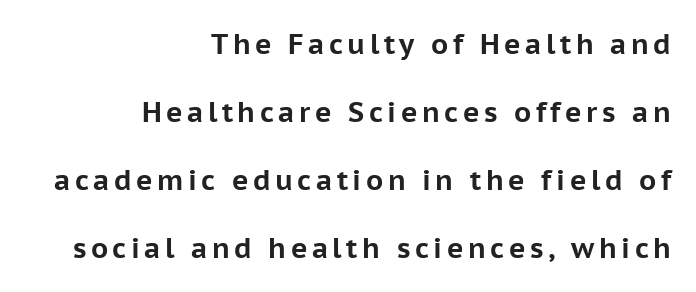
Check under the words: just untouched page. If you drew a ruler down the right edge, every line would touch it. Tall strokes in this sample are plumb rather than angled. The line-height multiplier appears high, well above default. Does the weight exceed regular? Yes, all the way to bold. The typeface chosen for these lines omits serifs.
